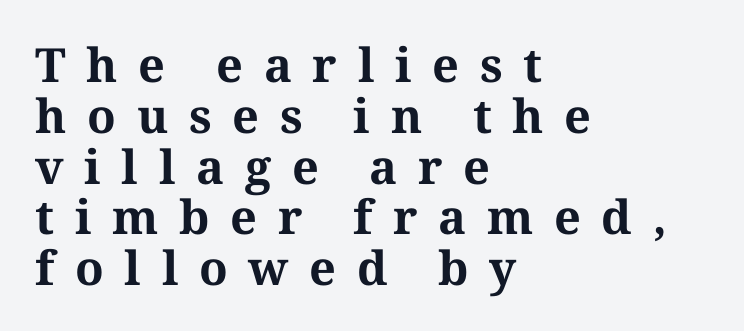
The image shows 47 px bold serif type, upright; set left-aligned, tight line spacing (1.08x), unusually wide letter spacing (+0.44 em), not underlined; medium stroke contrast and a medium x-height.
